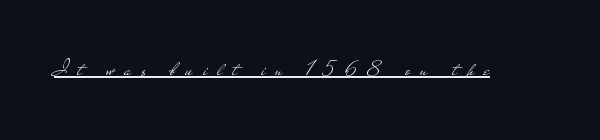
The image shows 23 px text type; set unusually wide letter spacing (+0.44 em), underlined.
